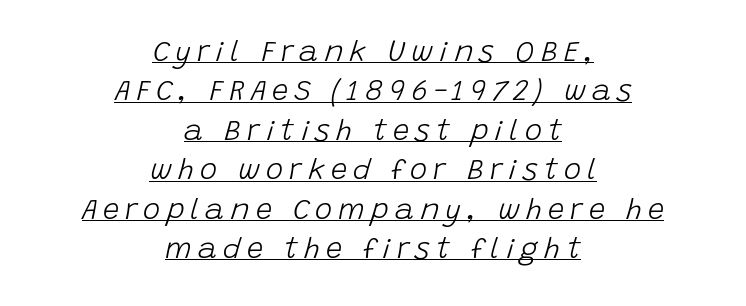
The image shows 29 px light type, italic (leaning right); set centered, normal line spacing (1.36x), unusually wide letter spacing (+0.21 em), underlined; low stroke contrast and a large x-height.
